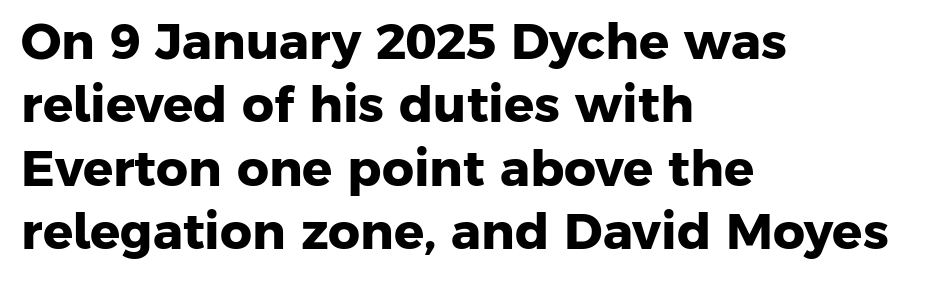
{"serif": "no", "bold": "yes", "weight": "heavy", "width": "normal", "stroke_contrast": "low", "x_height": "medium", "monospaced": "no", "underline": "no", "align": "left", "line_spacing": "normal", "line_spacing_ratio": 1.27, "letter_spacing": "normal", "letter_spacing_em": 0.0, "glyph_px": 50}
